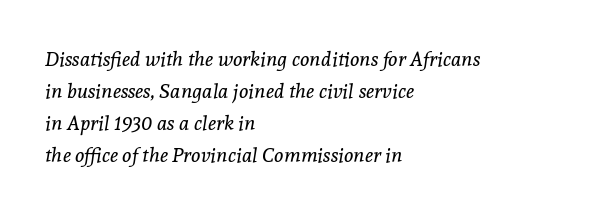
Weight: regular or lighter. Left-aligned paragraph, ragged on the right. How would I describe the line gaps? Plain and ordinary. The strip under each line holds only bare page. Rendered with sloped, italic letterforms.
